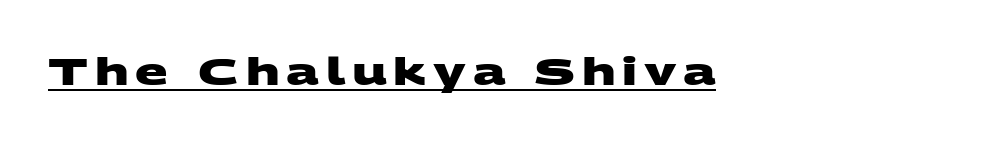
{"serif": "no", "bold": "yes", "weight": "heavy", "width": "wide", "stroke_contrast": "medium", "x_height": "large", "monospaced": "no", "underline": "yes", "align": "left", "glyph_px": 38}
